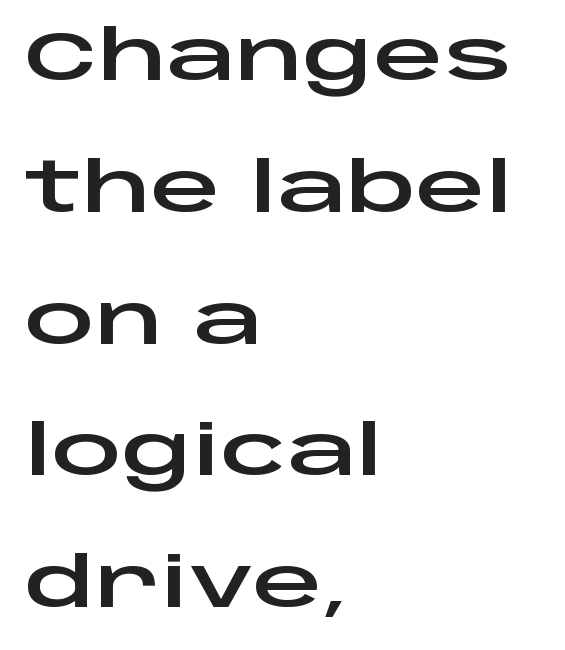
Q: Is the text italic (slanted)? A: No, it is upright.
Q: Is the typeface a serif or a sans-serif typeface? A: Sans-serif.
Q: Is the text underlined? A: No.
Q: How is the paragraph aligned? A: Left-aligned.
Q: Is the spacing between letters normal or unusually wide? A: Normal.
Q: Is the spacing between lines tight, normal or loose? A: Loose.
Q: Width (condensed, normal, or wide)? A: Wide.
Q: Stroke contrast? A: Low.
Q: x-height? A: Large.
Q: Monospaced? A: No.
